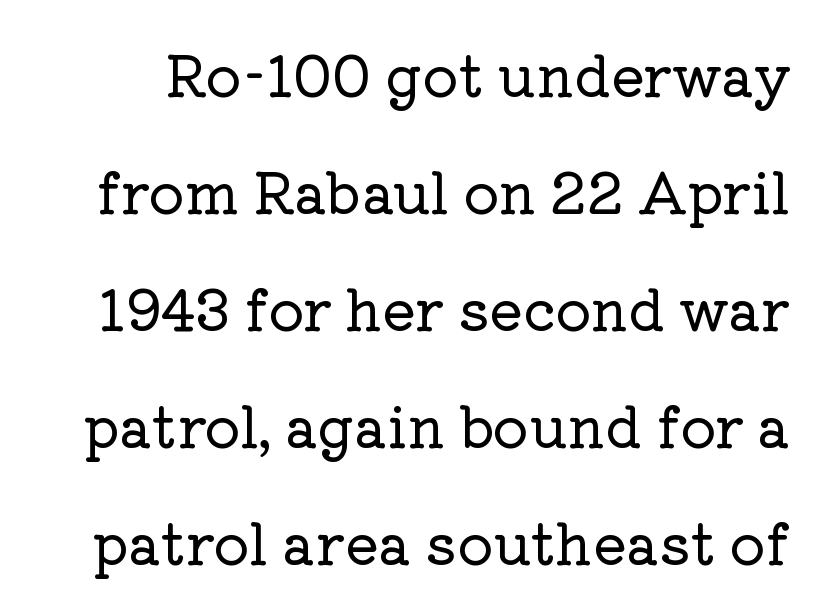
Q: Is the text italic (slanted)? A: No, it is upright.
Q: Is the typeface a serif or a sans-serif typeface? A: Serif.
Q: Is the text underlined? A: No.
Q: Is the spacing between letters normal or unusually wide? A: Normal.
Q: Is the spacing between lines tight, normal or loose? A: Loose.
Q: Width (condensed, normal, or wide)? A: Normal.
Q: Stroke contrast? A: Low.
Q: x-height? A: Medium.
Q: Monospaced? A: No.
